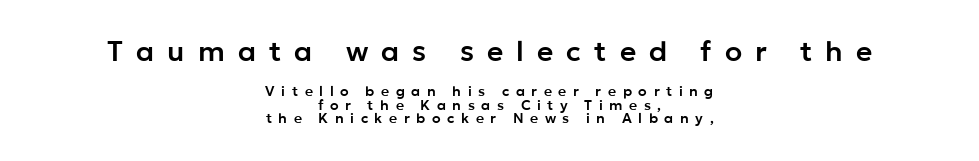
The image shows 28 px sans-serif type, upright; set centered, tight line spacing (0.96x), unusually wide letter spacing (+0.47 em), not underlined; the first (top) block is 2.0x larger; low stroke contrast and a medium x-height.
